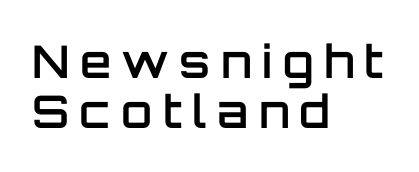
The image shows 45 px semibold sans-serif type, upright; set left-aligned, tight line spacing (1.12x), unusually wide letter spacing (+0.23 em), not underlined; low stroke contrast and a large x-height.
